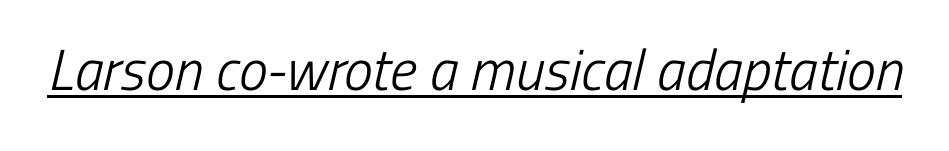
The image shows 58 px light, condensed sans-serif type; set normal letter spacing, underlined; low stroke contrast and a medium x-height.
